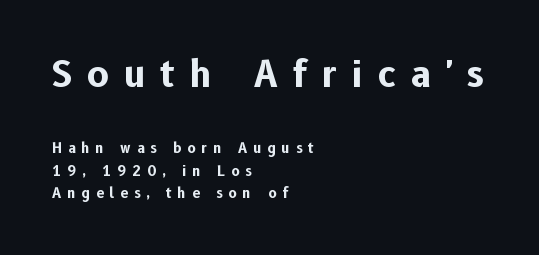
The image shows 36 px bold sans-serif type, upright; set left-aligned, normal line spacing (1.62x), unusually wide letter spacing (+0.42 em), not underlined; the first (top) block is 2.57x larger; low stroke contrast and a medium x-height.
